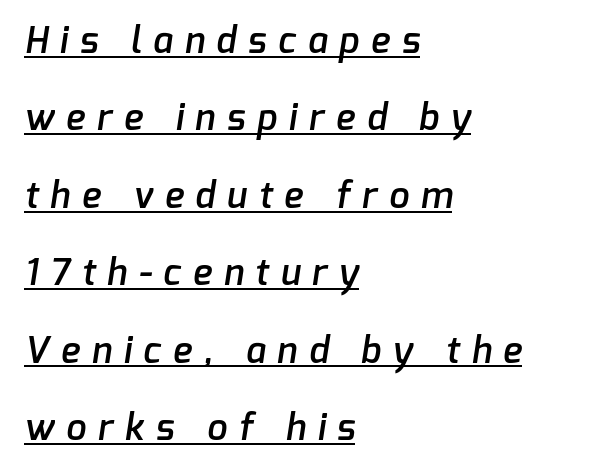
{"serif": "no", "bold": "semi", "weight": "semibold", "width": "normal", "stroke_contrast": "low", "x_height": "medium", "monospaced": "no", "underline": "yes", "align": "left", "line_spacing": "loose", "line_spacing_ratio": 2.15, "letter_spacing": "wide", "letter_spacing_em": 0.33, "glyph_px": 36}
